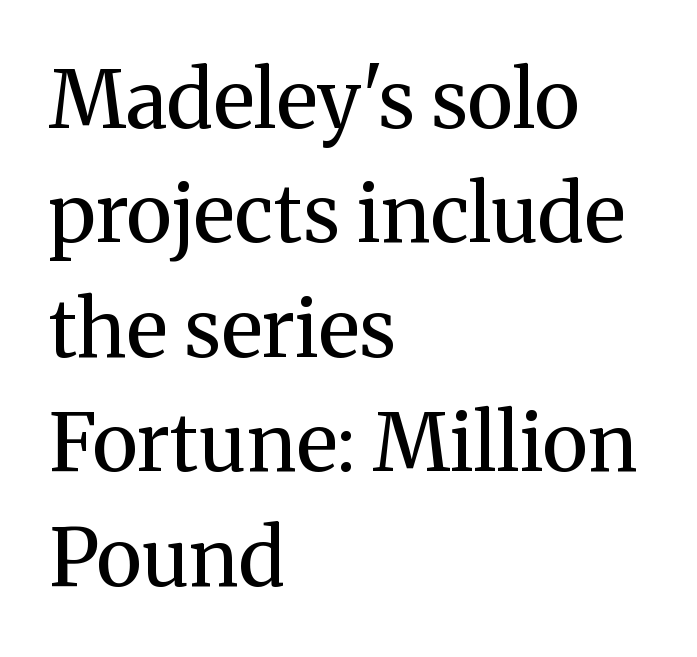
Honestly, the letter spacing is just normal — you wouldn't notice it. Check under the words: just untouched page. Rows of type keep a routine distance in the vertical direction. The letters stand upright; this is a roman face.
